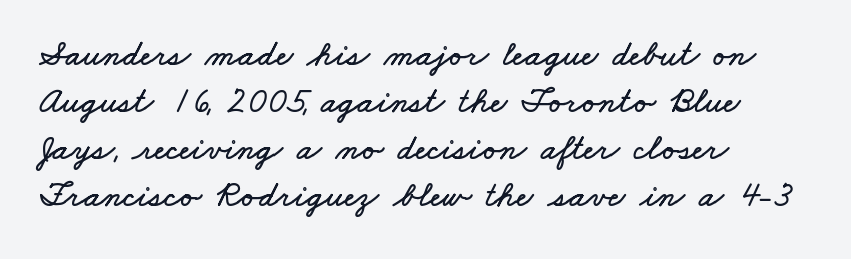
The image shows 36 px wide type; set left-aligned, normal line spacing (1.31x), normal letter spacing, not underlined; low stroke contrast and a small x-height.
